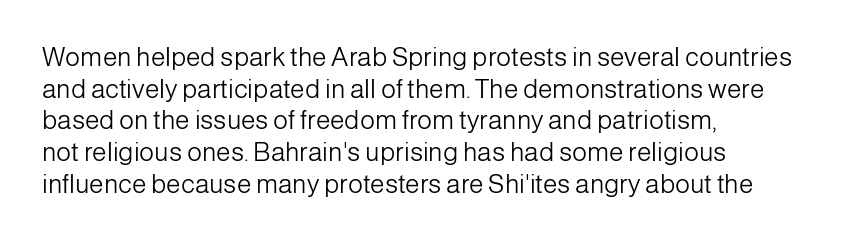
{"italic": "no", "bold": "no", "underline": "no", "align": "left", "line_spacing_ratio": 1.22, "letter_spacing": "normal", "letter_spacing_em": 0.0, "glyph_px": 26}
